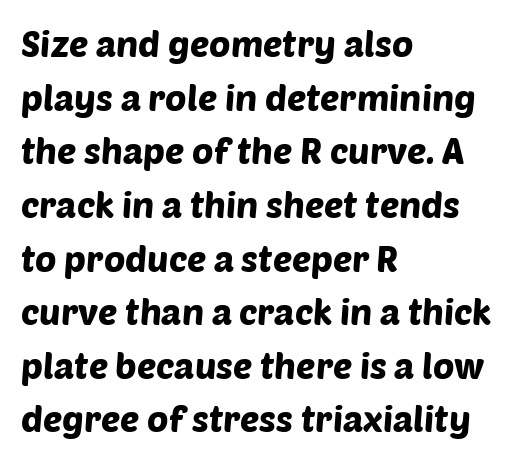
The image shows 36 px sans-serif type; set left-aligned, normal line spacing (1.49x), normal letter spacing, not underlined; low stroke contrast and a large x-height.
